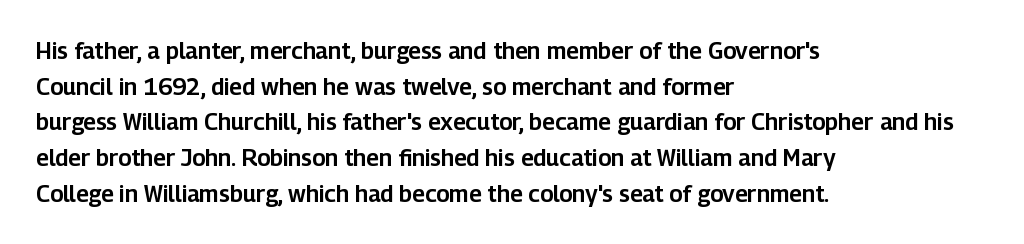
Q: Is the text italic (slanted)? A: No, it is upright.
Q: Is the text underlined? A: No.
Q: How is the paragraph aligned? A: Left-aligned.
Q: Is the spacing between letters normal or unusually wide? A: Normal.
Q: Is the spacing between lines tight, normal or loose? A: Normal.
